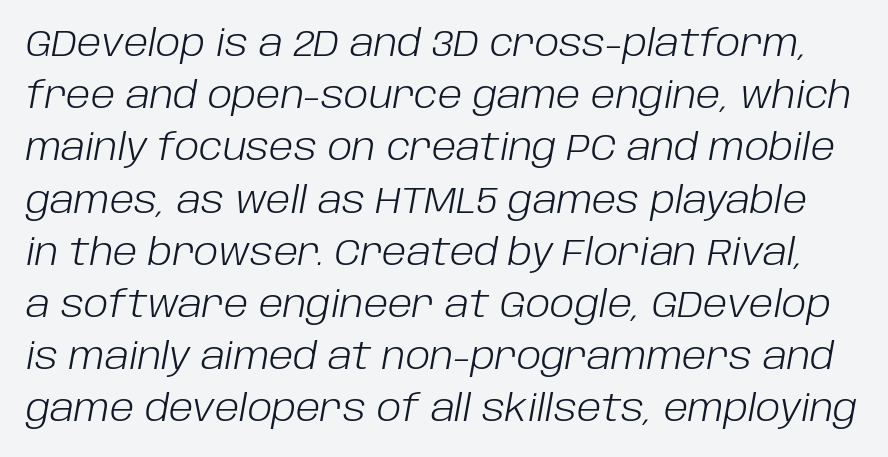
Q: Is the text bold? A: No.
Q: Is the text italic (slanted)? A: Yes, it leans right by about 10 degrees.
Q: Is the text underlined? A: No.
Q: Is the spacing between letters normal or unusually wide? A: Normal.
Q: Is the spacing between lines tight, normal or loose? A: Normal.
Q: Width (condensed, normal, or wide)? A: Normal.
Q: Stroke contrast? A: Low.
Q: x-height? A: Large.
Q: Monospaced? A: No.
